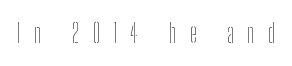
{"italic": "no", "bold": "no", "underline": "no", "letter_spacing": "wide", "letter_spacing_em": 0.49, "glyph_px": 26}
